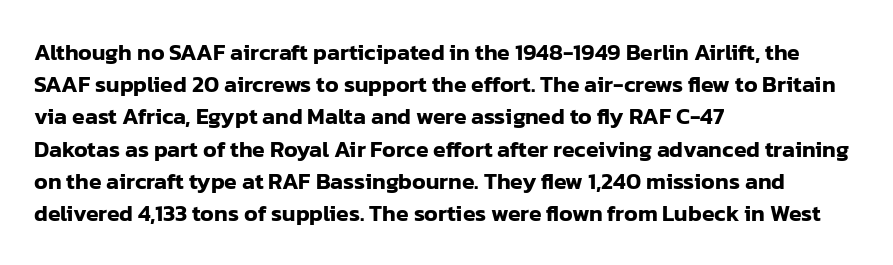
{"italic": "no", "underline": "no", "align": "left", "line_spacing": "normal", "line_spacing_ratio": 1.4, "letter_spacing": "normal", "letter_spacing_em": 0.0, "glyph_px": 23}
